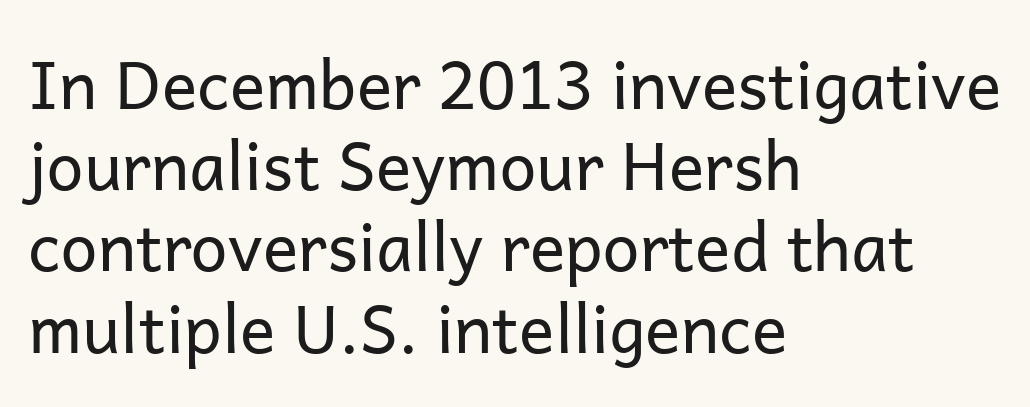
Q: Is the text bold? A: No.
Q: Is the text italic (slanted)? A: No, it is upright.
Q: Is the typeface a serif or a sans-serif typeface? A: Sans-serif.
Q: Is the text underlined? A: No.
Q: How is the paragraph aligned? A: Left-aligned.
Q: Is the spacing between letters normal or unusually wide? A: Normal.
Q: Width (condensed, normal, or wide)? A: Normal.
Q: Stroke contrast? A: Low.
Q: x-height? A: Medium.
Q: Monospaced? A: No.
